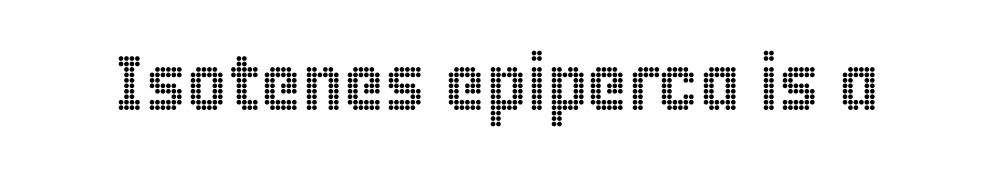
The area under the type is left untouched. Between one letter and the next there's only the usual sliver of space. The type sits square on the baseline with zero lean. Proportional: the letters do not fall into vertical columns.
